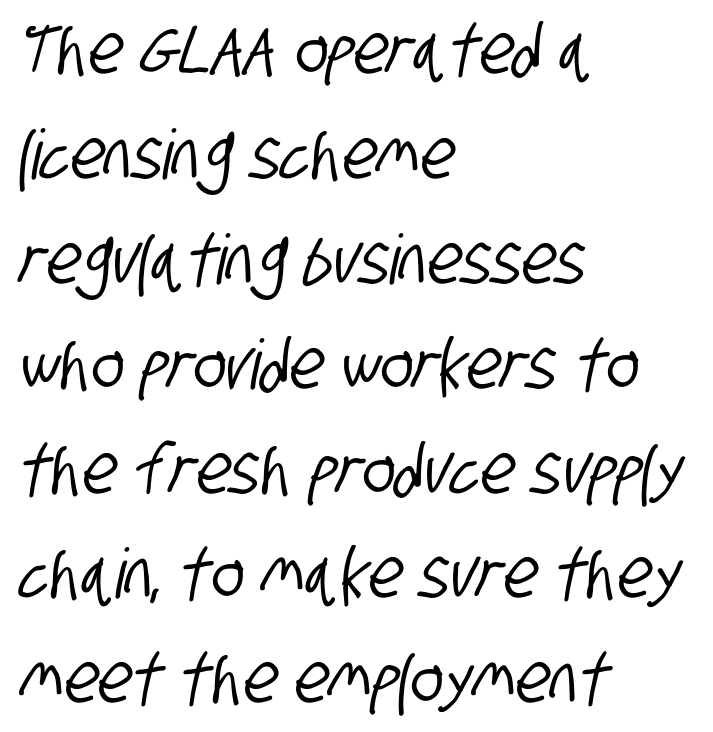
The image shows 69 px condensed sans-serif type; set left-aligned, normal line spacing (1.52x), normal letter spacing, not underlined; low stroke contrast and a large x-height.
